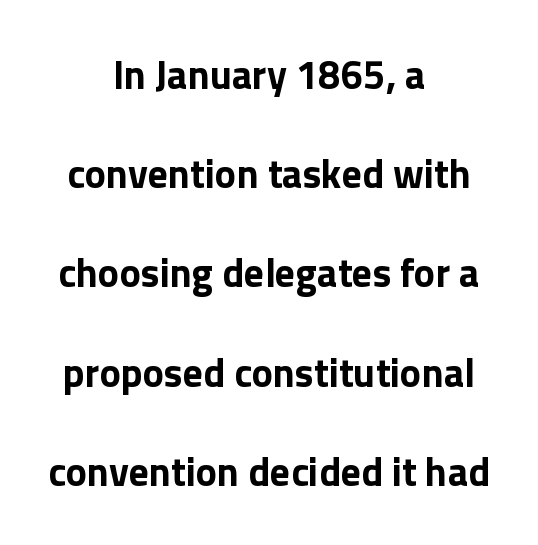
Horizontal bands of white between lines are thick stripes. No extra tracking has been applied to these lines. In CSS terms this would be text-align: center. Ordinary non-slanted type is in use. The passage shown is not underscored anywhere.
